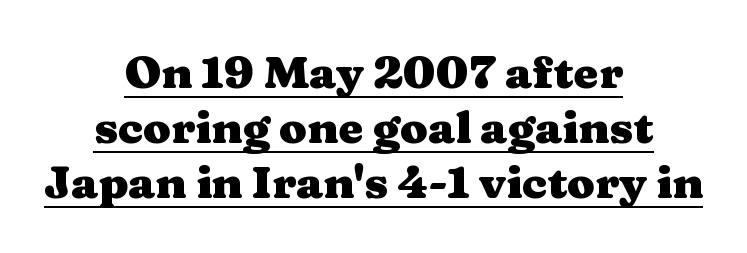
The image shows 45 px heavy, wide serif type, upright; set centered, line spacing 1.22x, normal letter spacing, underlined; medium stroke contrast and a medium x-height.
